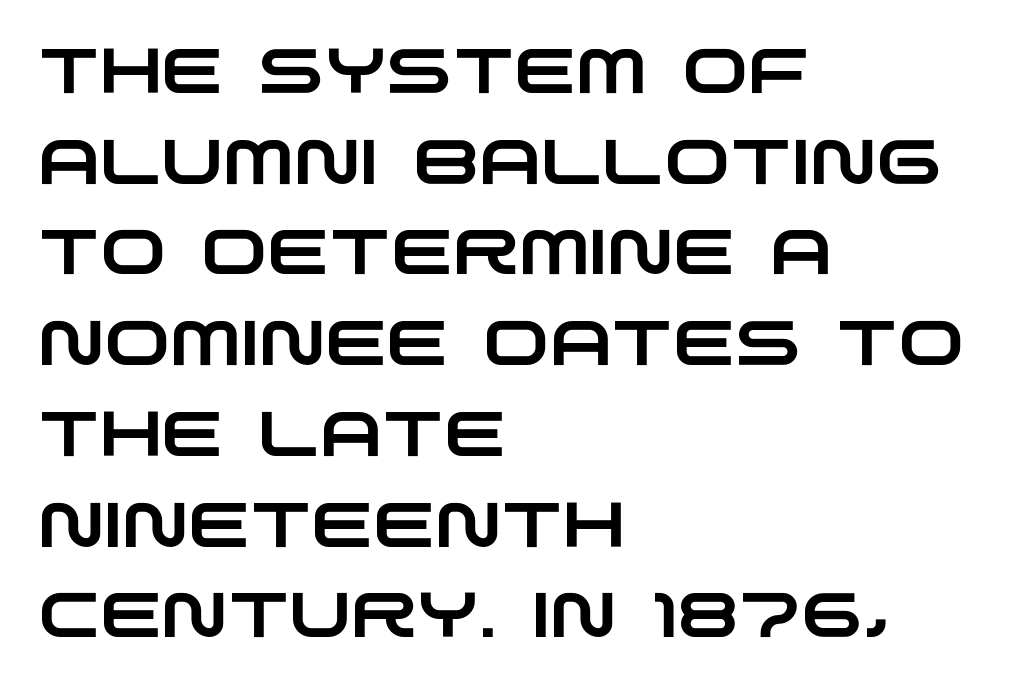
Q: Is the typeface a serif or a sans-serif typeface? A: Sans-serif.
Q: Is the text underlined? A: No.
Q: How is the paragraph aligned? A: Left-aligned.
Q: Is the spacing between letters normal or unusually wide? A: Normal.
Q: Is the spacing between lines tight, normal or loose? A: Normal.
Q: Width (condensed, normal, or wide)? A: Wide.
Q: Stroke contrast? A: Low.
Q: x-height? A: Large.
Q: Monospaced? A: No.
